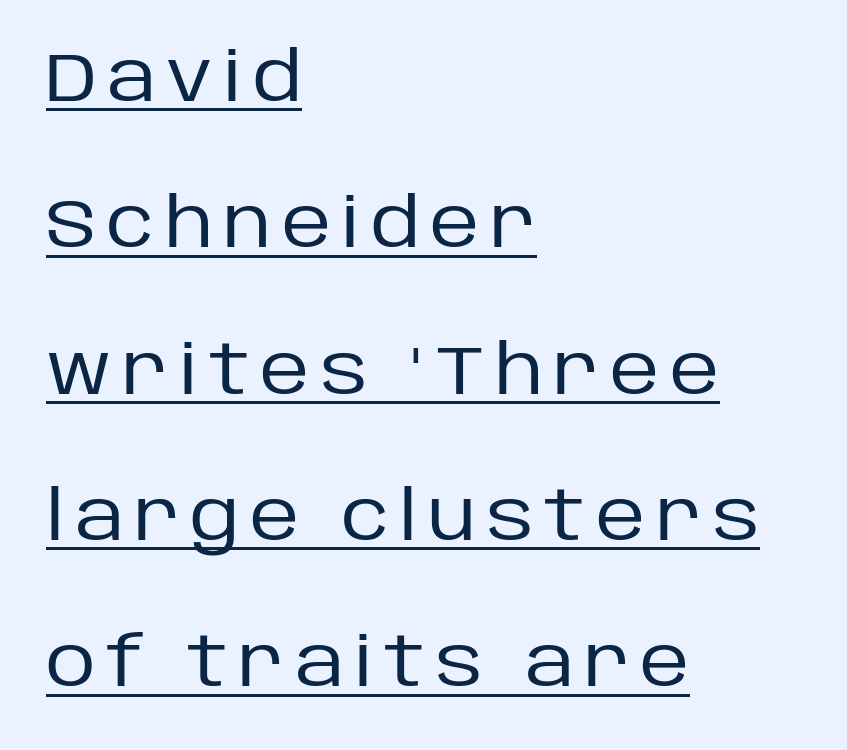
Here the designer chose a conventional face with non-uniform glyph widths. The passage shown is not bold in any degree. Style check: upright. These lines stack with their left ends in a neat column. The rendered words wear a rule along their underside.
